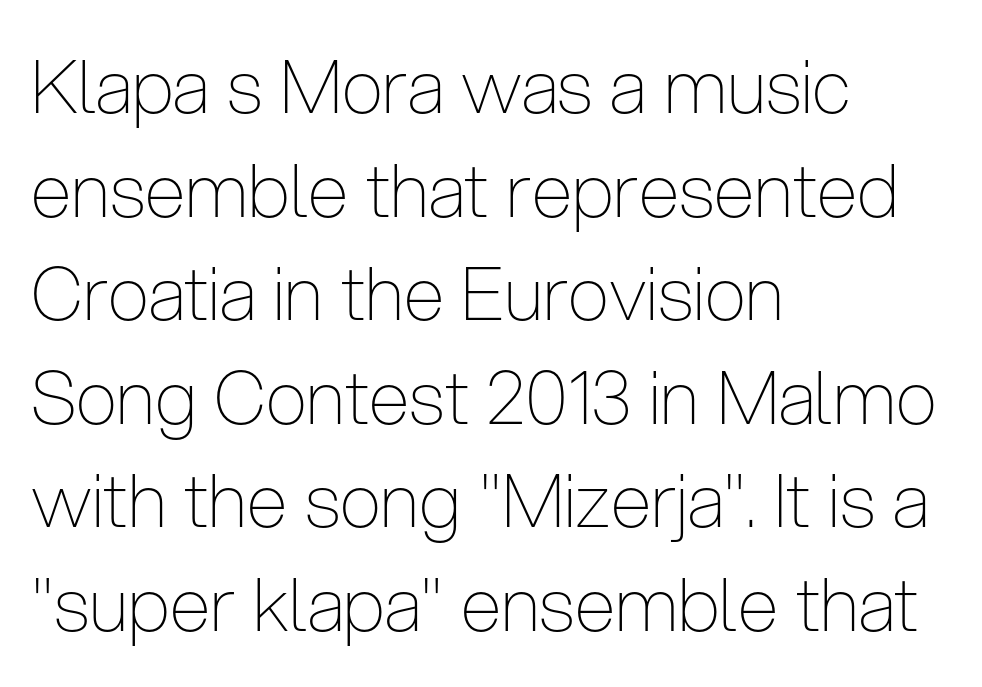
{"serif": "no", "italic": "no", "bold": "no", "weight": "thin", "width": "condensed", "stroke_contrast": "low", "x_height": "medium", "monospaced": "no", "underline": "no", "align": "left", "line_spacing": "normal", "line_spacing_ratio": 1.4, "letter_spacing": "normal", "letter_spacing_em": 0.0, "glyph_px": 74}
